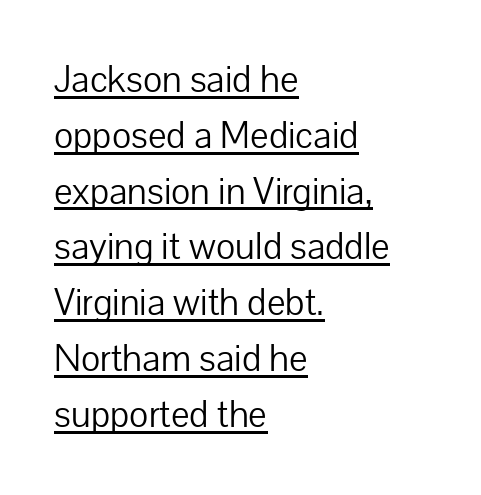
Q: Is the text bold? A: No.
Q: Is the text italic (slanted)? A: No, it is upright.
Q: Is the typeface a serif or a sans-serif typeface? A: Sans-serif.
Q: Is the text underlined? A: Yes.
Q: How is the paragraph aligned? A: Left-aligned.
Q: Is the spacing between letters normal or unusually wide? A: Normal.
Q: Is the spacing between lines tight, normal or loose? A: Normal.
Q: Width (condensed, normal, or wide)? A: Normal.
Q: Stroke contrast? A: Low.
Q: x-height? A: Medium.
Q: Monospaced? A: No.
